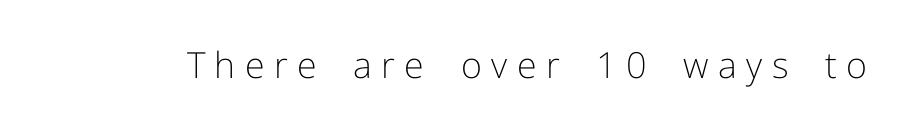
The letters advance in unequal steps, a hallmark of proportional type. The characters display no serif detailing; their extremities are plain. Every stem runs plumb, perpendicular to the baseline. Quick note: underline off. The letterforms sit at book weight or below.
